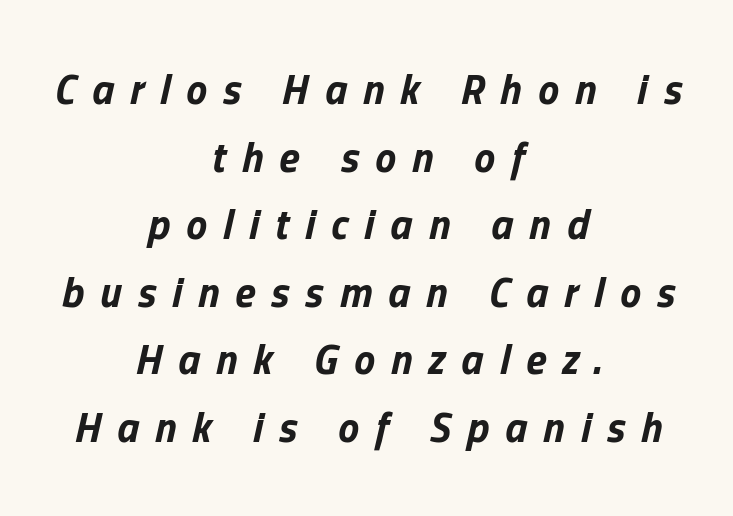
The axis of the letterforms is tilted away from vertical. Proportional: the letters do not fall into vertical columns. If you folded the block vertically in half, each line would mirror itself in length. Each new line begins a customary step beneath the previous one. Rule under the text: the space is simply empty.
